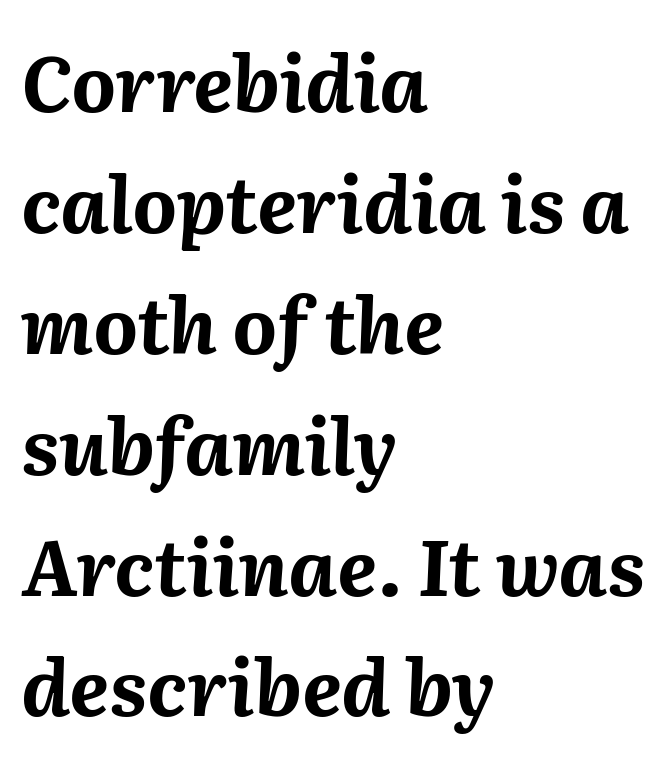
The image shows 77 px bold type, italic (leaning right); set left-aligned, normal line spacing (1.57x), normal letter spacing, not underlined; medium stroke contrast and a medium x-height.
